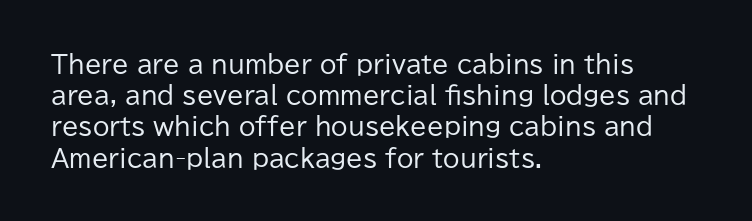
Q: Is the text bold? A: No.
Q: Is the text italic (slanted)? A: No, it is upright.
Q: Is the text underlined? A: No.
Q: How is the paragraph aligned? A: Left-aligned.
Q: Is the spacing between letters normal or unusually wide? A: Normal.
Q: Is the spacing between lines tight, normal or loose? A: Normal.
